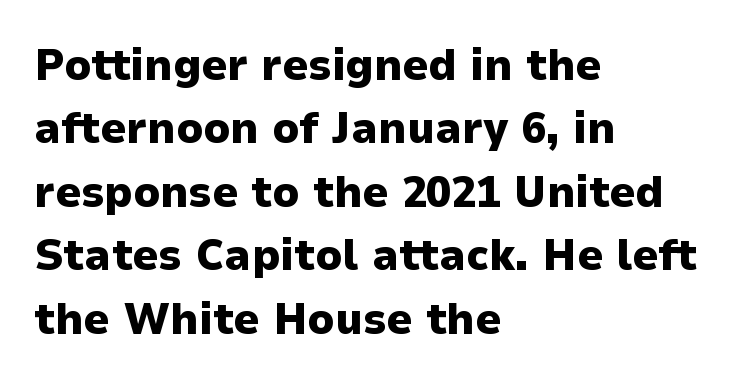
The image shows 45 px heavy sans-serif type, upright; set left-aligned, normal line spacing (1.41x), normal letter spacing, not underlined; low stroke contrast and a medium x-height.
